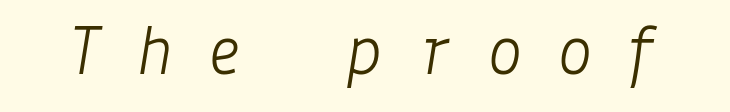
{"italic": "yes", "lean": "right", "slant_degrees": 9, "bold": "no", "weight": "light", "width": "normal", "stroke_contrast": "low", "x_height": "medium", "underline": "no", "letter_spacing": "wide", "letter_spacing_em": 0.47, "glyph_px": 72}
